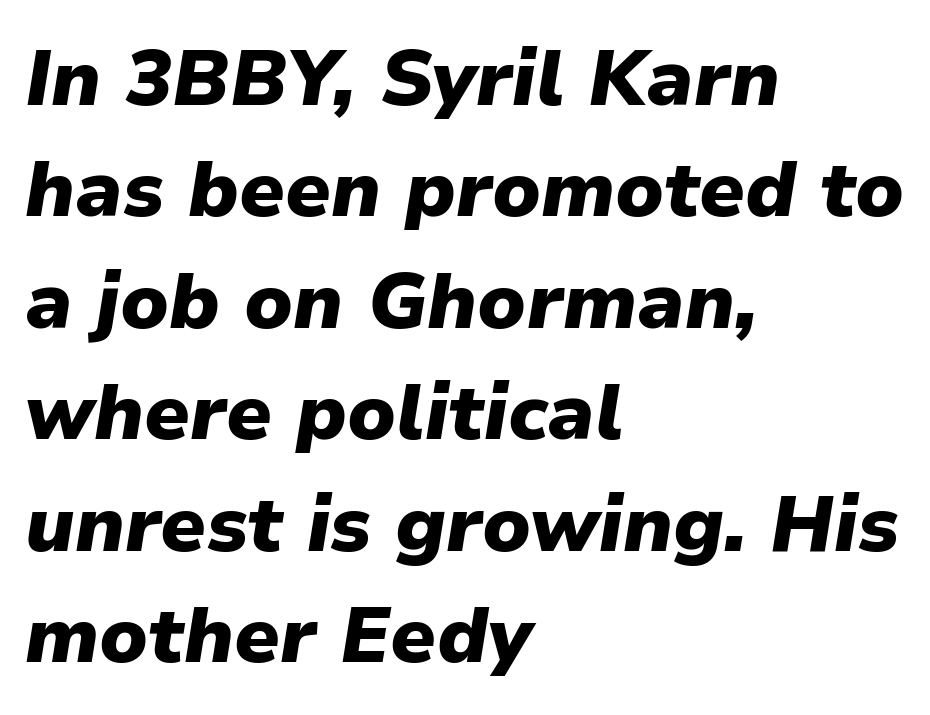
The image shows 79 px heavy type, italic (leaning right); set left-aligned, normal line spacing (1.41x), normal letter spacing, not underlined; low stroke contrast and a medium x-height.
